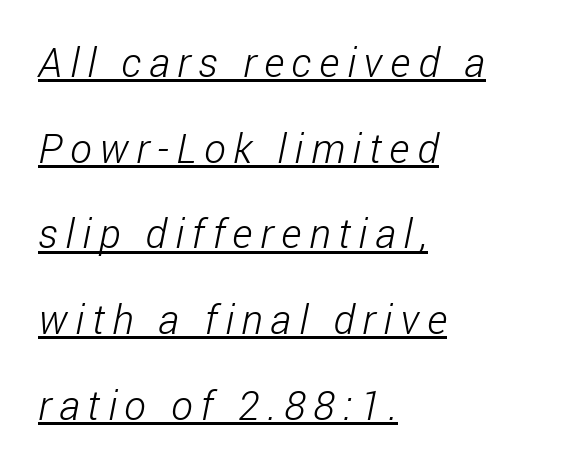
The image shows 41 px light, condensed sans-serif type; set left-aligned, loose line spacing (2.09x), underlined; low stroke contrast and a medium x-height.
